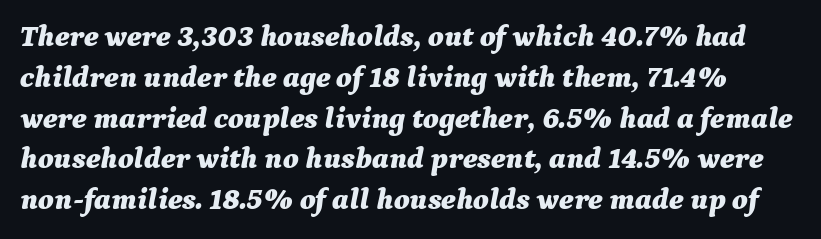
Q: Is the text bold? A: Yes.
Q: Is the text italic (slanted)? A: Yes, it leans right by about 9 degrees.
Q: Is the text underlined? A: No.
Q: Is the spacing between letters normal or unusually wide? A: Normal.
Q: Is the spacing between lines tight, normal or loose? A: Normal.
Q: Width (condensed, normal, or wide)? A: Normal.
Q: Stroke contrast? A: Medium.
Q: x-height? A: Medium.
Q: Monospaced? A: No.
